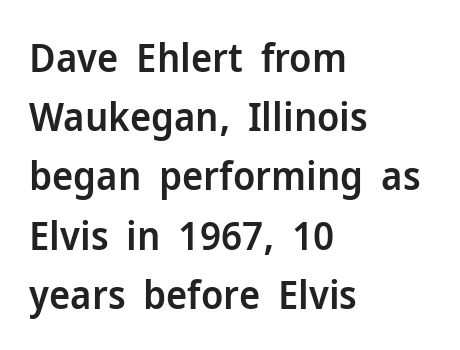
The image shows 40 px semibold sans-serif type, upright; set left-aligned, normal line spacing (1.48x), normal letter spacing, not underlined; low stroke contrast and a medium x-height.
